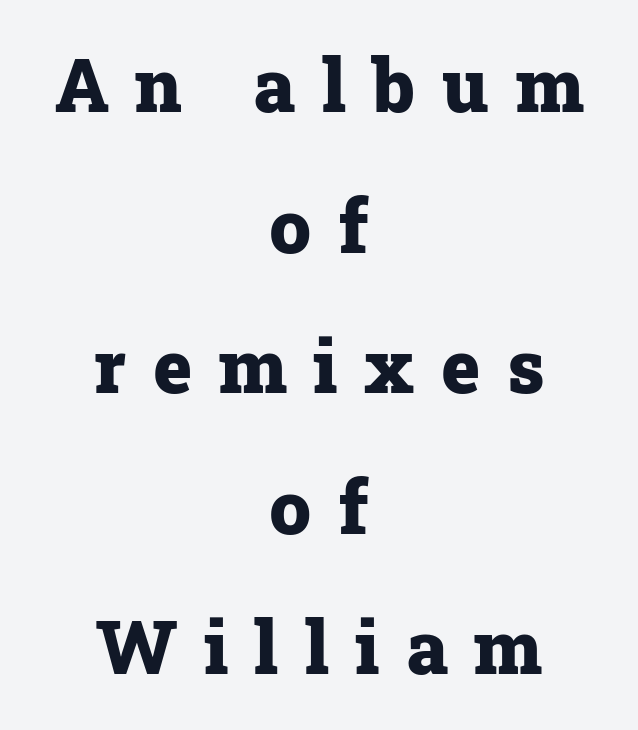
{"serif": "yes", "italic": "no", "bold": "yes", "weight": "heavy", "width": "normal", "stroke_contrast": "low", "x_height": "medium", "monospaced": "no", "underline": "no", "align": "center", "line_spacing": "loose", "line_spacing_ratio": 1.9, "letter_spacing": "wide", "letter_spacing_em": 0.36, "glyph_px": 74}
